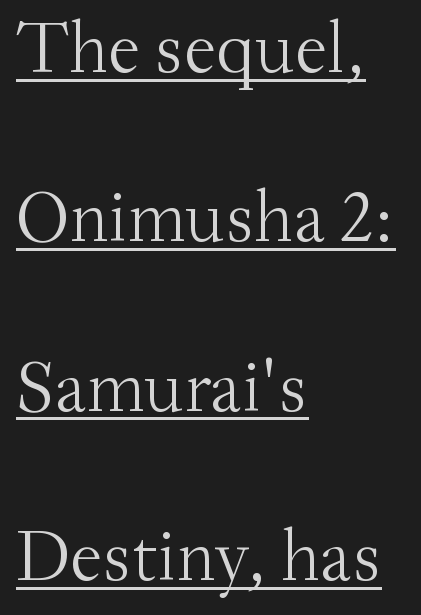
Q: Is the text bold? A: No.
Q: Is the text italic (slanted)? A: No, it is upright.
Q: Is the typeface a serif or a sans-serif typeface? A: Serif.
Q: Is the text underlined? A: Yes.
Q: How is the paragraph aligned? A: Left-aligned.
Q: Is the spacing between letters normal or unusually wide? A: Normal.
Q: Is the spacing between lines tight, normal or loose? A: Loose.
Q: Width (condensed, normal, or wide)? A: Normal.
Q: Stroke contrast? A: Medium.
Q: x-height? A: Small.
Q: Monospaced? A: No.
